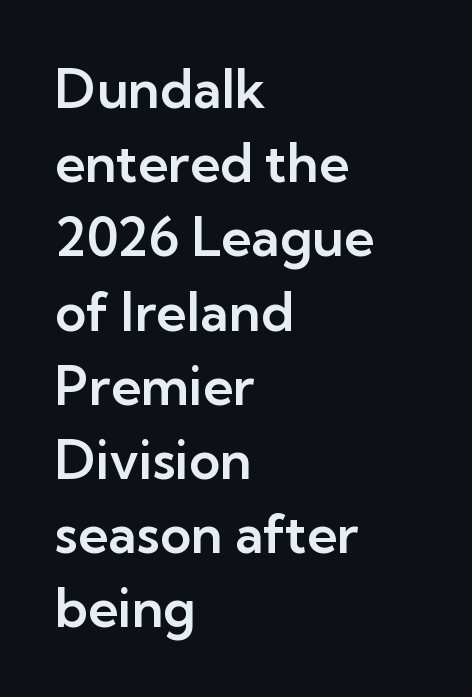
Q: Is the text italic (slanted)? A: No, it is upright.
Q: Is the typeface a serif or a sans-serif typeface? A: Sans-serif.
Q: Is the text underlined? A: No.
Q: How is the paragraph aligned? A: Left-aligned.
Q: Is the spacing between letters normal or unusually wide? A: Normal.
Q: Is the spacing between lines tight, normal or loose? A: Normal.
Q: Width (condensed, normal, or wide)? A: Normal.
Q: Stroke contrast? A: Low.
Q: x-height? A: Medium.
Q: Monospaced? A: No.
